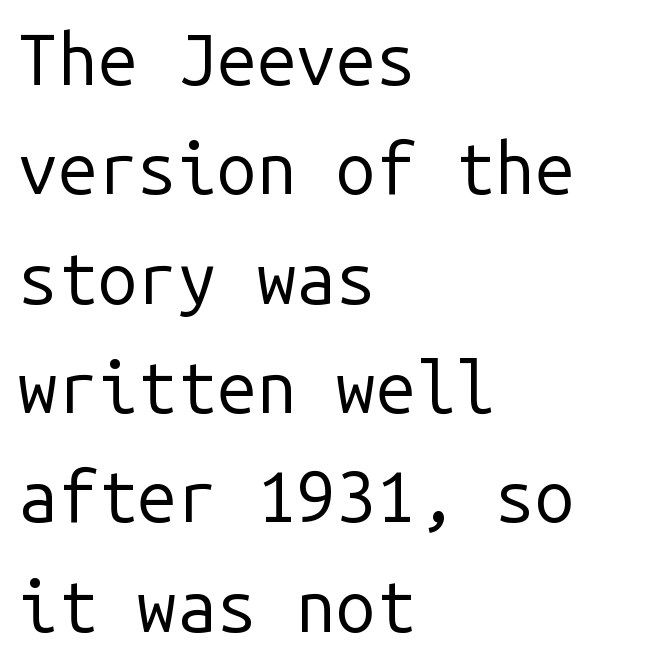
{"serif": "no", "italic": "no", "bold": "no", "weight": "regular", "width": "normal", "stroke_contrast": "low", "x_height": "medium", "monospaced": "yes", "underline": "no", "align": "left", "line_spacing": "normal", "line_spacing_ratio": 1.54, "letter_spacing": "normal", "letter_spacing_em": 0.0, "glyph_px": 71}
